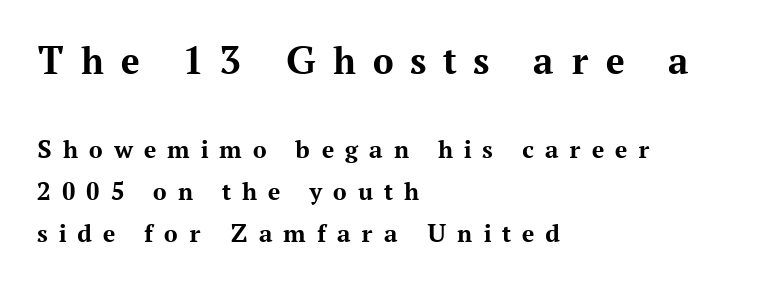
{"serif": "yes", "italic": "no", "bold": "yes", "weight": "bold", "width": "normal", "stroke_contrast": "medium", "x_height": "medium", "monospaced": "no", "underline": "no", "align": "left", "line_spacing": "normal", "line_spacing_ratio": 1.55, "letter_spacing": "wide", "letter_spacing_em": 0.41, "larger_block": "first", "size_ratio": 1.52, "glyph_px": 41}
